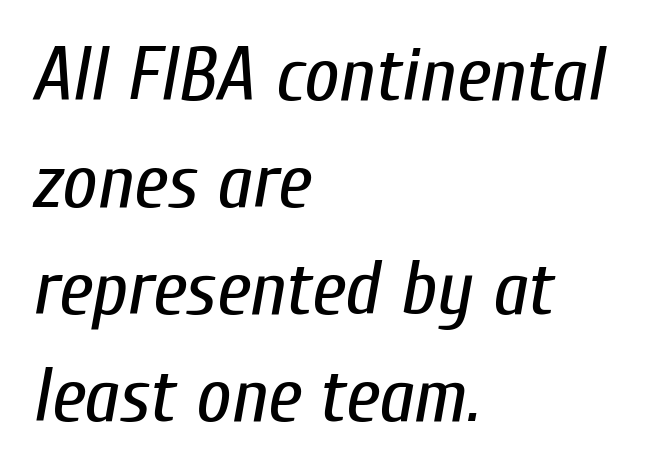
The words here are not underlined. The letters look calm and open, with moderate or lighter stems. Line spacing here is normal. Caption: multi-line text, flush left, ragged right. The letters sit at their default tracking, neither squeezed nor spread.
